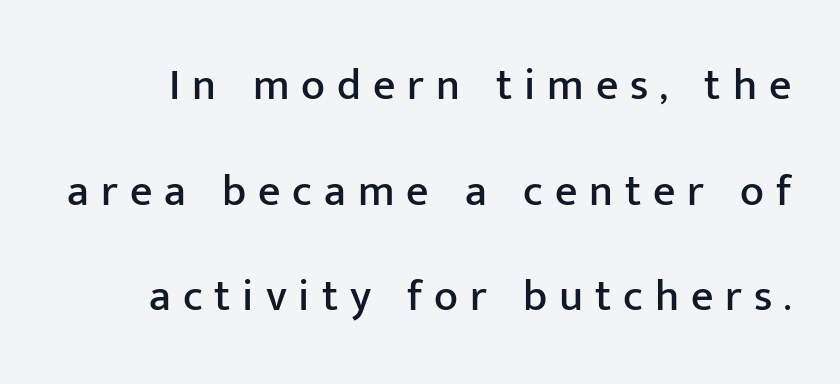
{"serif": "no", "italic": "no", "width": "normal", "stroke_contrast": "low", "x_height": "medium", "monospaced": "no", "underline": "no", "line_spacing": "loose", "line_spacing_ratio": 2.4, "letter_spacing": "wide", "letter_spacing_em": 0.27, "glyph_px": 44}
